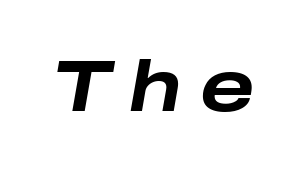
The image shows 72 px bold, wide type, italic (leaning right); set unusually wide letter spacing (+0.25 em), not underlined; low stroke contrast and a medium x-height.
